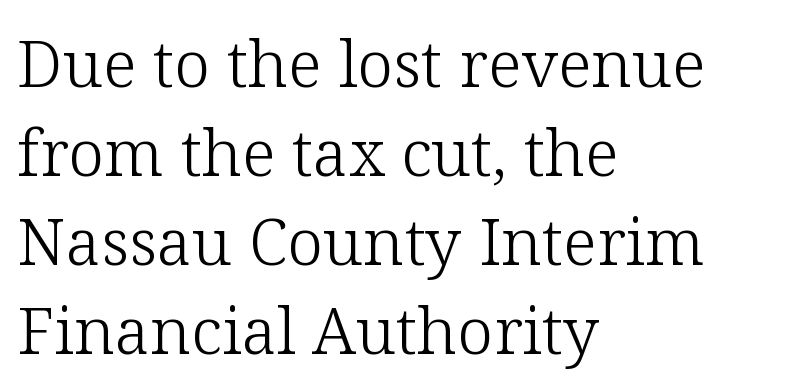
Q: Is the text bold? A: No.
Q: Is the text italic (slanted)? A: No, it is upright.
Q: Is the typeface a serif or a sans-serif typeface? A: Serif.
Q: Is the text underlined? A: No.
Q: How is the paragraph aligned? A: Left-aligned.
Q: Is the spacing between letters normal or unusually wide? A: Normal.
Q: Is the spacing between lines tight, normal or loose? A: Normal.
Q: Width (condensed, normal, or wide)? A: Normal.
Q: Stroke contrast? A: Low.
Q: x-height? A: Medium.
Q: Monospaced? A: No.
